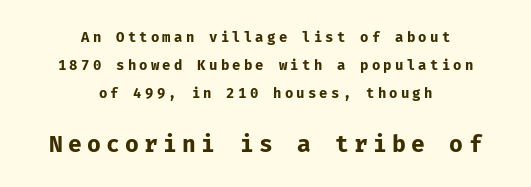
The image shows 23 px bold type, upright; set centered, loose line spacing (1.99x), unusually wide letter spacing (+0.23 em), not underlined; the second (bottom) block is 1.64x larger.
